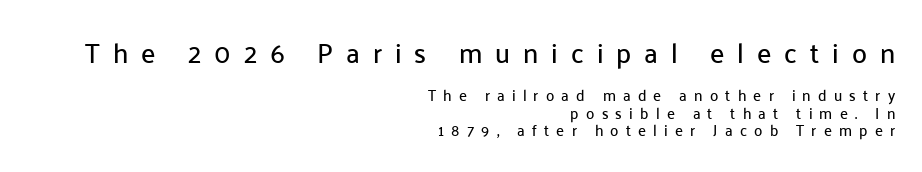
Q: Is the text italic (slanted)? A: No, it is upright.
Q: Is the text underlined? A: No.
Q: How is the paragraph aligned? A: Right-aligned.
Q: Is the spacing between letters normal or unusually wide? A: Unusually wide.
Q: Which block of text is set in a larger size, the first (top) or the second (bottom)? A: The first (top) one.
